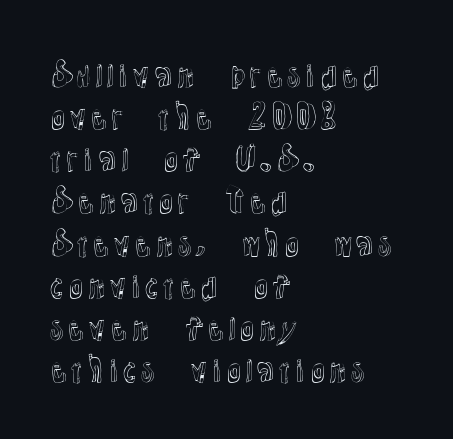
Compared with typical body copy, the letter spacing here is the same. A bare baseline throughout the passage. Varying glyph widths throughout — classic text-font behaviour. You can tell it's not italic because the verticals are truly vertical. These lines sit exactly where default settings would place them.
